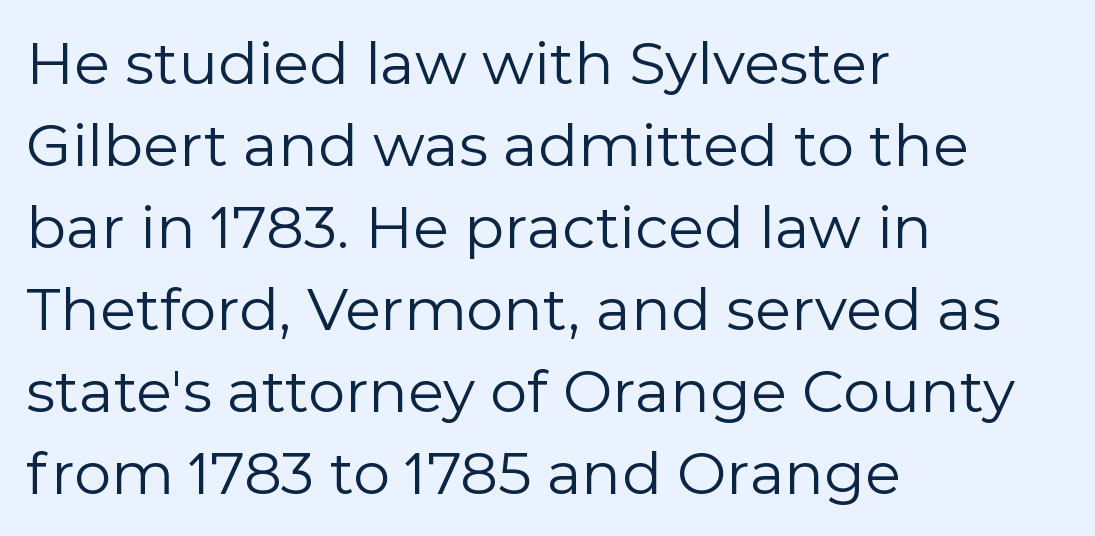
The image shows 59 px regular-weight sans-serif type, upright; set left-aligned, normal line spacing (1.39x), normal letter spacing, not underlined; a medium x-height.
